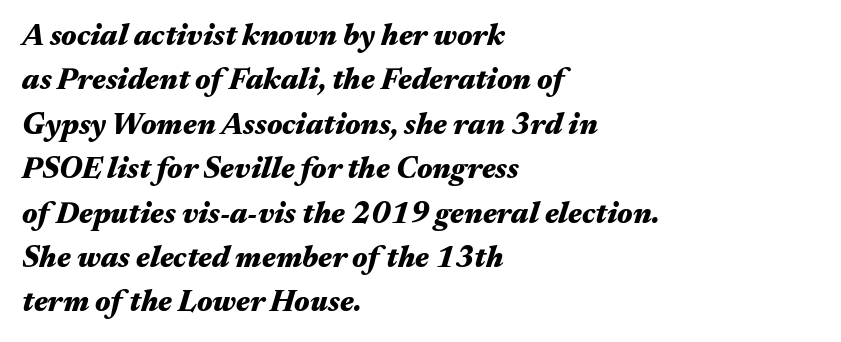
The characters look thick and weighty, a clear bold. All the whitespace from short lines collects on the right. Do the characters align in a grid? No, the font is proportional. The rendering applies a slant to the glyphs. Reading down the column, the eye jumps a familiar distance to each next line. Honestly, the letter spacing is just normal — you wouldn't notice it.
